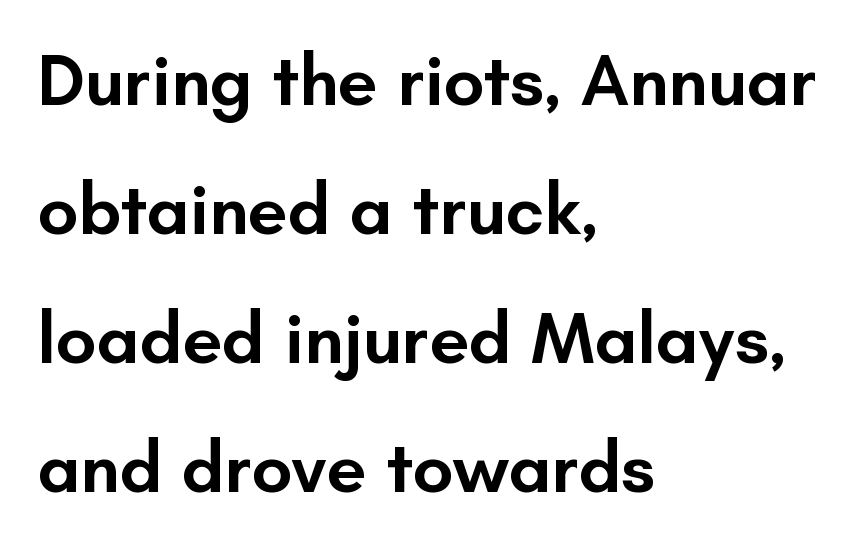
{"serif": "no", "italic": "no", "bold": "semi", "weight": "semibold", "width": "normal", "stroke_contrast": "low", "x_height": "small", "monospaced": "no", "underline": "no", "align": "left", "line_spacing_ratio": 1.79, "letter_spacing": "normal", "letter_spacing_em": 0.0, "glyph_px": 72}
